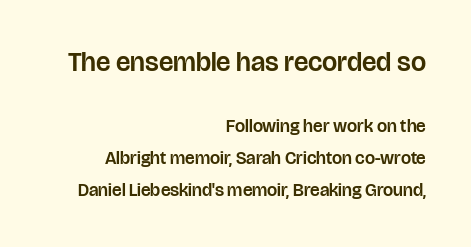
{"italic": "no", "underline": "no", "align": "right", "line_spacing_ratio": 1.79, "letter_spacing": "normal", "letter_spacing_em": 0.0, "larger_block": "first", "size_ratio": 1.5, "glyph_px": 27}
